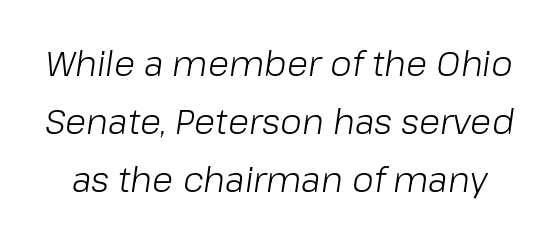
The glyphs look as if they've been sheared to an angle. Is there much room between lines? A standard amount, neither cramped nor airy. Honestly, the letter spacing is just normal — you wouldn't notice it. Looks like regular typesetting: each glyph gets only the width it needs.
